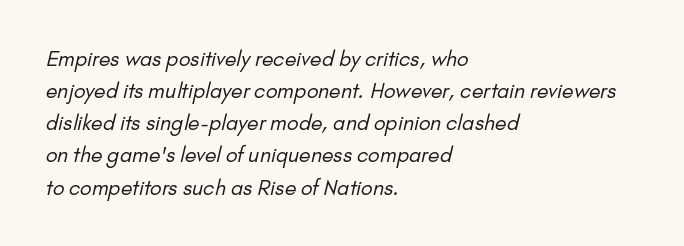
How would I describe the line gaps? Plain and ordinary. Default kerning and tracking; the words read as compact shapes. The space directly below the letters is spotless. The ragged edge is on the right, which tells us the setting is flush left. Stems here are at most as thick as an everyday book face.
